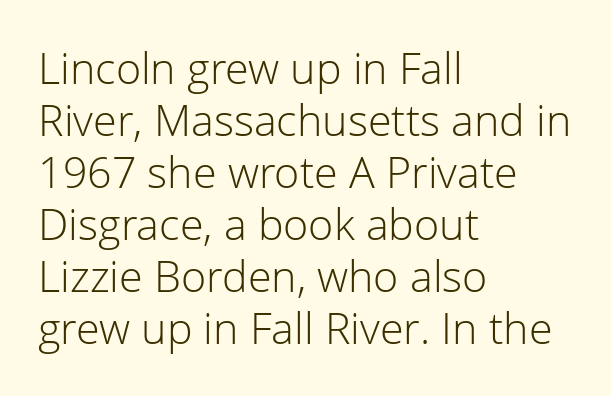
The image shows 43 px light sans-serif type, upright; set left-aligned, line spacing 1.21x, normal letter spacing, not underlined; low stroke contrast and a medium x-height.
